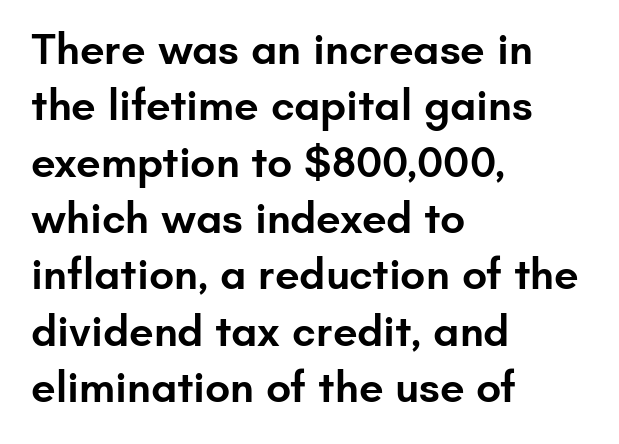
The image shows 44 px semibold sans-serif type, upright; set left-aligned, normal line spacing (1.28x), normal letter spacing, not underlined; low stroke contrast and a small x-height.
